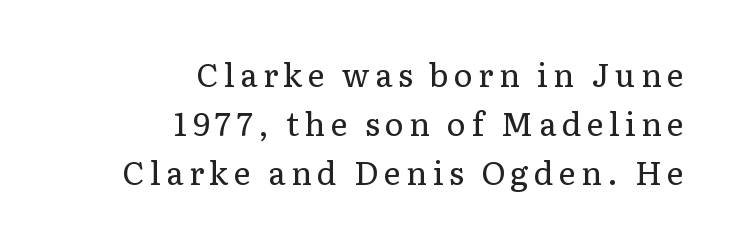
{"serif": "yes", "italic": "no", "bold": "no", "weight": "regular", "width": "normal", "stroke_contrast": "low", "x_height": "medium", "monospaced": "no", "underline": "no", "align": "right", "line_spacing": "normal", "line_spacing_ratio": 1.53, "glyph_px": 32}
